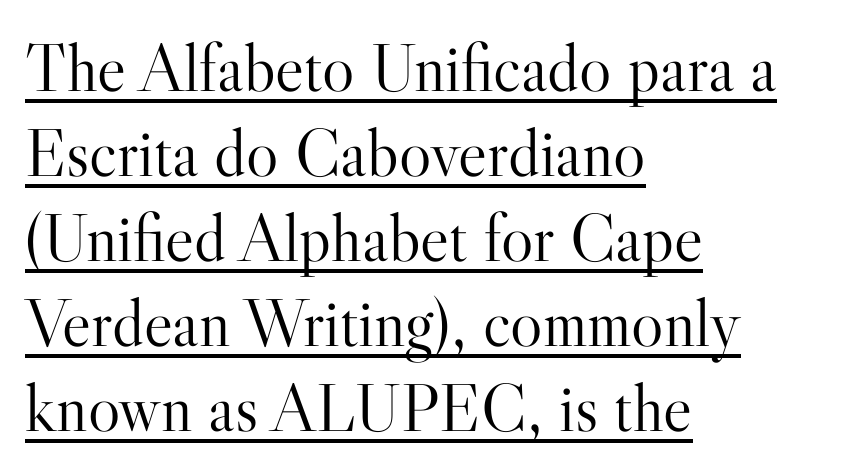
Here the designer chose a conventional face with non-uniform glyph widths. Which margin do the lines hug? The left one — the right edge is uneven. These characters rest on top of a visible drawn line. Note: serifs present on the glyphs. The axis of the letterforms is exactly vertical. These lines sit exactly where default settings would place them.
